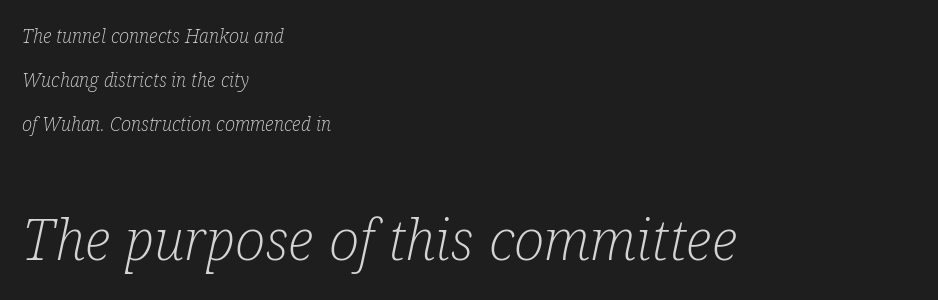
{"serif": "yes", "italic": "yes", "lean": "right", "slant_degrees": 12, "bold": "no", "weight": "light", "width": "condensed", "stroke_contrast": "low", "x_height": "medium", "monospaced": "no", "underline": "no", "align": "left", "line_spacing": "loose", "line_spacing_ratio": 2.31, "letter_spacing": "normal", "letter_spacing_em": 0.0, "larger_block": "second", "size_ratio": 3.0, "glyph_px": 57}
